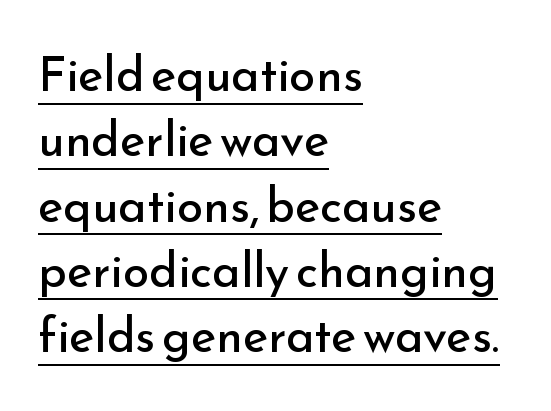
{"serif": "no", "italic": "no", "bold": "no", "weight": "regular", "width": "normal", "stroke_contrast": "low", "x_height": "small", "monospaced": "no", "underline": "yes", "align": "left", "line_spacing": "normal", "line_spacing_ratio": 1.36, "letter_spacing": "normal", "letter_spacing_em": 0.0, "glyph_px": 48}
